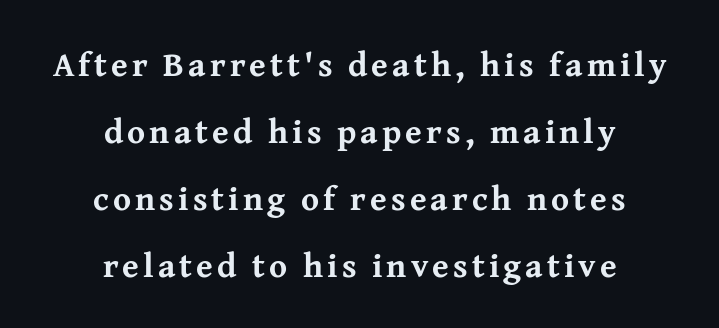
Q: Is the text bold? A: Yes.
Q: Is the text italic (slanted)? A: No, it is upright.
Q: Is the typeface a serif or a sans-serif typeface? A: Serif.
Q: Is the text underlined? A: No.
Q: How is the paragraph aligned? A: Centered.
Q: Is the spacing between lines tight, normal or loose? A: Loose.
Q: Width (condensed, normal, or wide)? A: Normal.
Q: Stroke contrast? A: Medium.
Q: x-height? A: Medium.
Q: Monospaced? A: No.
